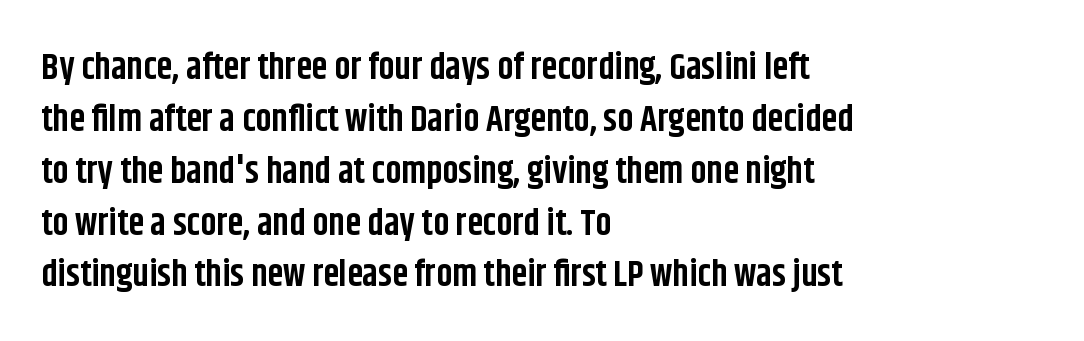
The space beneath each line is pristine and unruled. A normal amount of white space separates one row of letters from the next. Horizontal alignment here is leftward, the default for most running prose. A typesetter would call this proportional, since set widths differ per character. Vertical strokes here are truly vertical.
